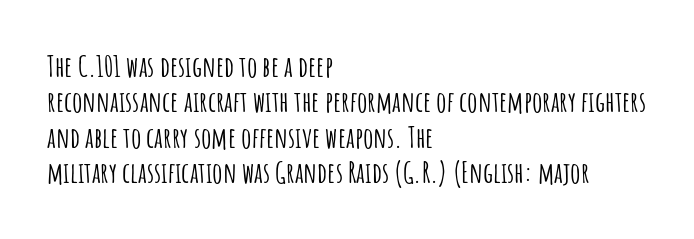
{"serif": "no", "italic": "no", "width": "condensed", "stroke_contrast": "low", "x_height": "large", "monospaced": "no", "underline": "no", "align": "left", "line_spacing_ratio": 1.22, "letter_spacing": "normal", "letter_spacing_em": 0.0, "glyph_px": 29}
